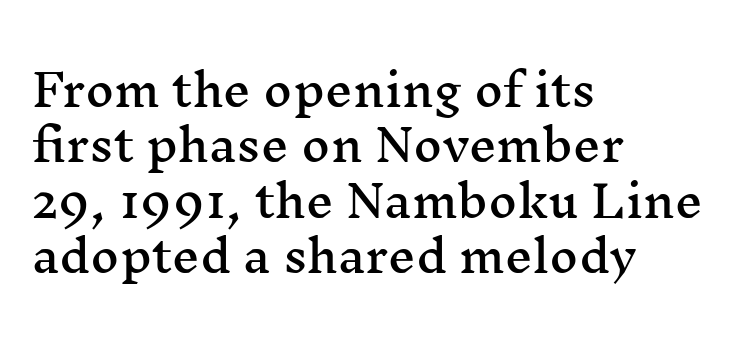
Q: Is the text italic (slanted)? A: No, it is upright.
Q: Is the typeface a serif or a sans-serif typeface? A: Serif.
Q: Is the text underlined? A: No.
Q: How is the paragraph aligned? A: Left-aligned.
Q: Is the spacing between letters normal or unusually wide? A: Normal.
Q: Is the spacing between lines tight, normal or loose? A: Normal.
Q: Width (condensed, normal, or wide)? A: Wide.
Q: Stroke contrast? A: Medium.
Q: x-height? A: Medium.
Q: Monospaced? A: No.
